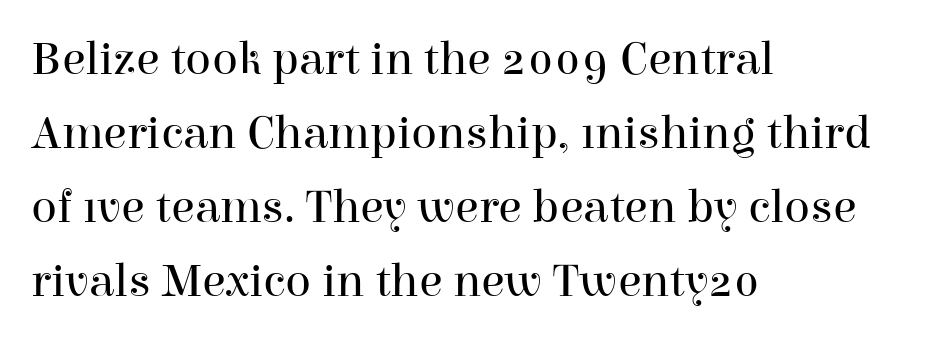
{"serif": "yes", "italic": "no", "bold": "no", "weight": "regular", "width": "normal", "stroke_contrast": "high", "x_height": "medium", "monospaced": "no", "underline": "no", "align": "left", "line_spacing": "normal", "line_spacing_ratio": 1.54, "letter_spacing": "normal", "letter_spacing_em": 0.0, "glyph_px": 48}
